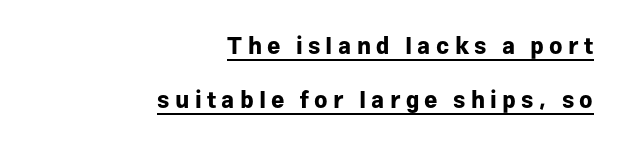
{"italic": "no", "bold": "yes", "underline": "yes", "align": "right", "line_spacing": "loose", "line_spacing_ratio": 2.35, "letter_spacing": "wide", "letter_spacing_em": 0.23, "glyph_px": 23}
